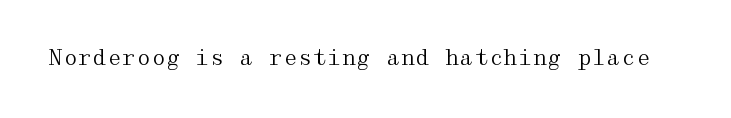
Q: Is the text bold? A: No.
Q: Is the text italic (slanted)? A: No, it is upright.
Q: Is the text underlined? A: No.
Q: Is the spacing between letters normal or unusually wide? A: Normal.
